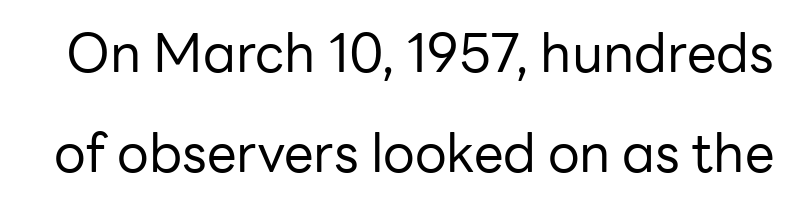
Inter-character spacing is left at the font's built-in metrics. The strokes carry an ordinary text weight at most. Typographically, this falls in the sans-serif category. Just letters on the line, the space beneath them empty.
